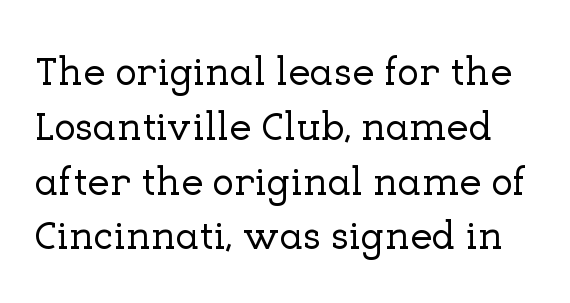
Q: Is the text italic (slanted)? A: No, it is upright.
Q: Is the typeface a serif or a sans-serif typeface? A: Serif.
Q: Is the text underlined? A: No.
Q: Is the spacing between letters normal or unusually wide? A: Normal.
Q: Is the spacing between lines tight, normal or loose? A: Normal.
Q: Width (condensed, normal, or wide)? A: Normal.
Q: Stroke contrast? A: Low.
Q: x-height? A: Medium.
Q: Monospaced? A: No.
